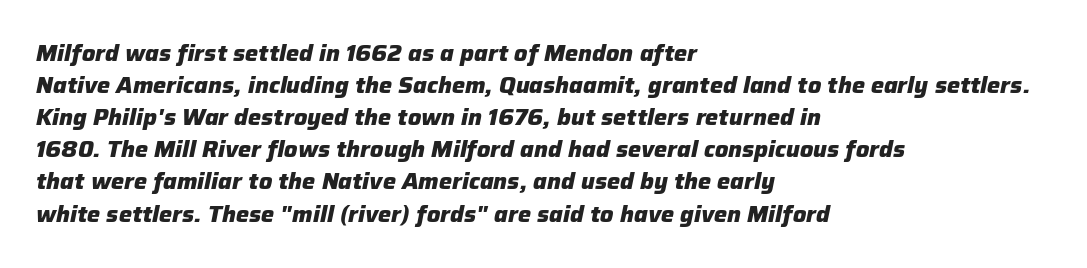
The image shows 22 px bold type, italic (leaning right); set left-aligned, normal line spacing (1.46x), normal letter spacing, not underlined.
